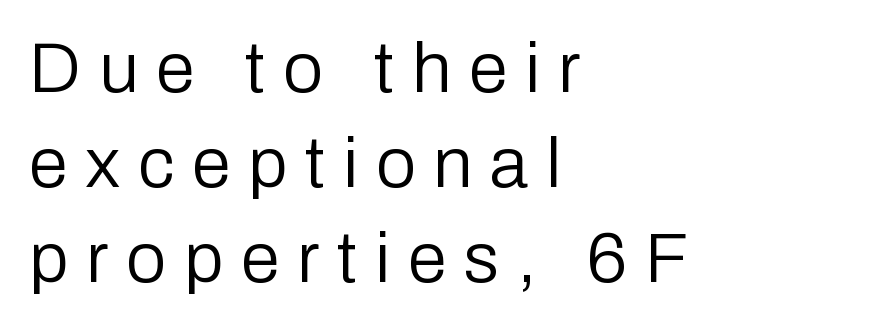
The image shows 71 px regular-weight sans-serif type, upright; set left-aligned, normal line spacing (1.34x), unusually wide letter spacing (+0.25 em), not underlined; low stroke contrast and a medium x-height.
